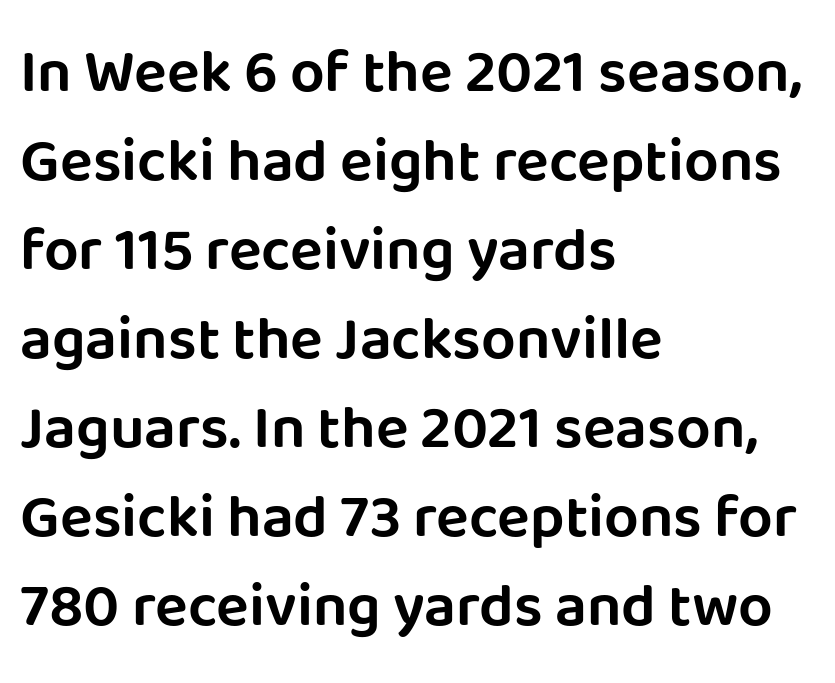
Q: Is the text italic (slanted)? A: No, it is upright.
Q: Is the typeface a serif or a sans-serif typeface? A: Sans-serif.
Q: Is the text underlined? A: No.
Q: How is the paragraph aligned? A: Left-aligned.
Q: Is the spacing between letters normal or unusually wide? A: Normal.
Q: Is the spacing between lines tight, normal or loose? A: Normal.
Q: Width (condensed, normal, or wide)? A: Normal.
Q: Stroke contrast? A: Low.
Q: x-height? A: Large.
Q: Monospaced? A: No.
